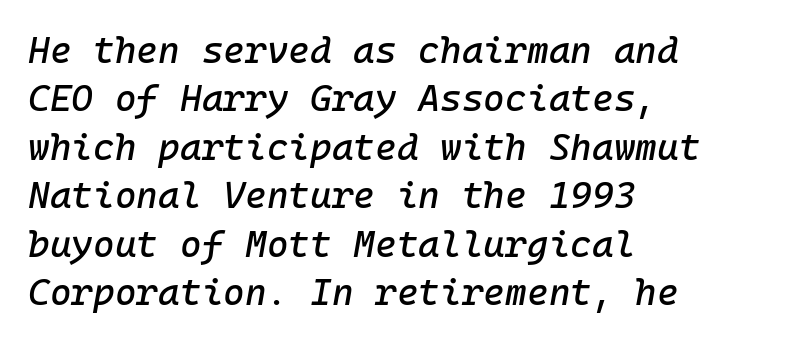
The image shows 37 px text type, italic (leaning right); set left-aligned, normal line spacing (1.31x), normal letter spacing, not underlined; low stroke contrast and a medium x-height.
